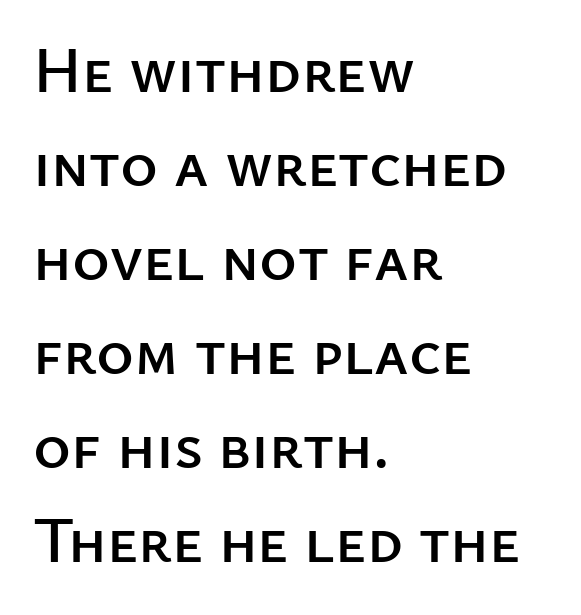
{"serif": "no", "italic": "no", "width": "normal", "stroke_contrast": "low", "x_height": "medium", "monospaced": "no", "underline": "no", "align": "left", "line_spacing": "normal", "line_spacing_ratio": 1.47, "letter_spacing": "normal", "letter_spacing_em": 0.0, "glyph_px": 64}
